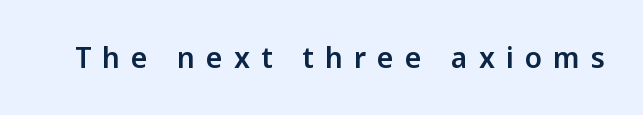
{"serif": "no", "italic": "no", "width": "normal", "stroke_contrast": "low", "x_height": "medium", "monospaced": "no", "underline": "no", "letter_spacing": "wide", "letter_spacing_em": 0.4, "glyph_px": 28}
